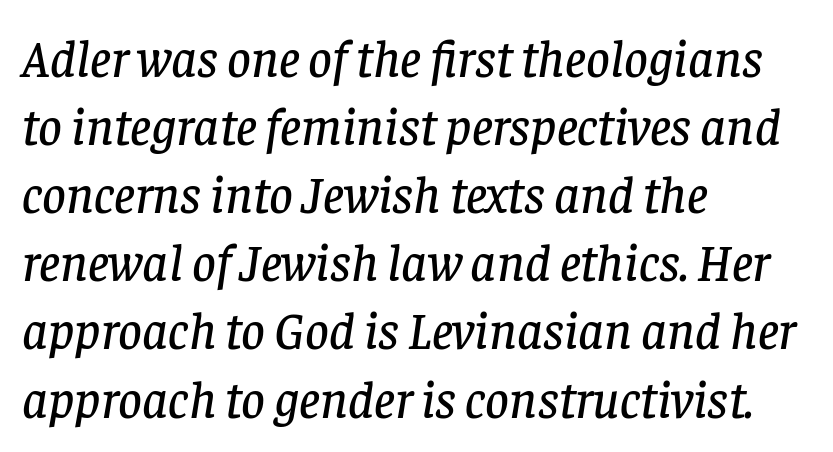
Is the block centered? No — it sits flush against the left margin. The area under the type is left untouched. Every character sits at an angle, as italics do. Students, observe: this is what conventionally led text looks like. The letters carry serifs — small finishing strokes at the ends of their stems. Note the varied advance widths — an 'i' is clearly narrower than an 'm'.
